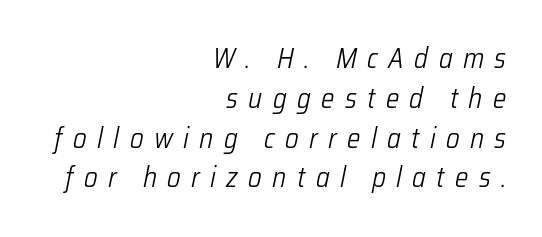
The font is comparable to plain body text, perhaps lighter. The glyphs look as if they've been sheared to an angle. This rendering uses right alignment, leaving the left contour irregular. A clean baseline with only descenders dipping below it. A typesetter would call this heavily tracked-out type.
